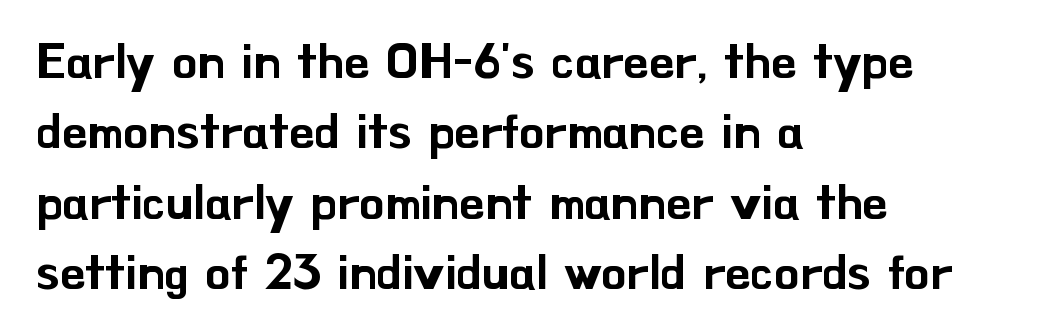
The image shows 50 px sans-serif type, upright; set left-aligned, normal line spacing (1.41x), normal letter spacing, not underlined; low stroke contrast and a small x-height.
